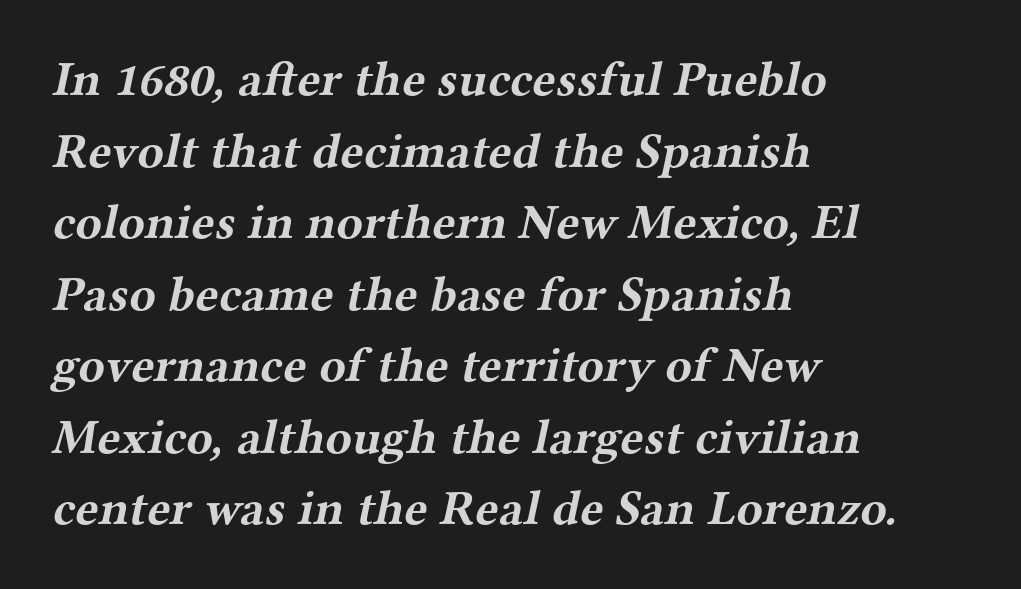
Q: Is the text bold? A: Yes.
Q: Is the typeface a serif or a sans-serif typeface? A: Serif.
Q: Is the text underlined? A: No.
Q: How is the paragraph aligned? A: Left-aligned.
Q: Is the spacing between letters normal or unusually wide? A: Normal.
Q: Is the spacing between lines tight, normal or loose? A: Normal.
Q: Width (condensed, normal, or wide)? A: Wide.
Q: Stroke contrast? A: Medium.
Q: x-height? A: Medium.
Q: Monospaced? A: No.
